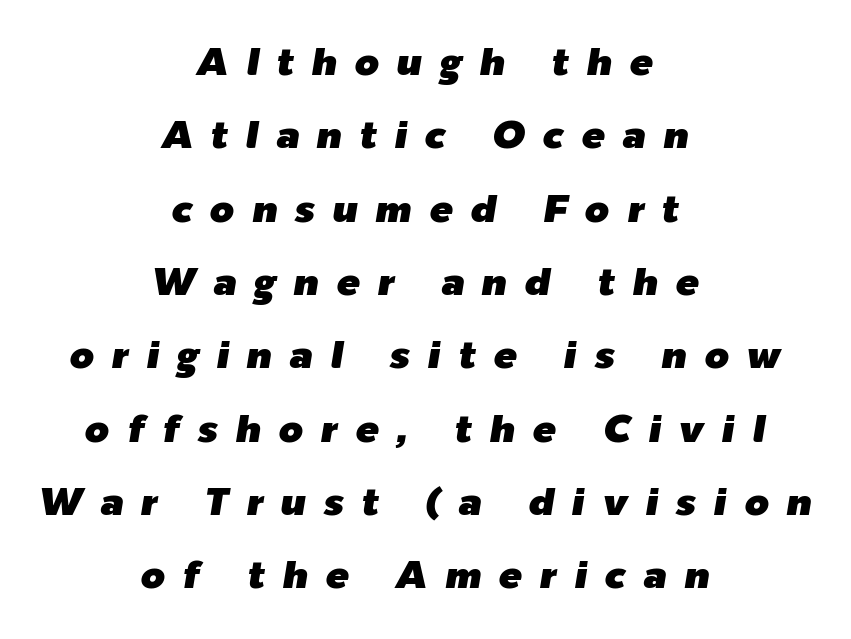
Looking at the ascenders, they clearly lean. The tracking jumps out immediately: characters are airy and widely separated. Bare-footed words on every line. Short and long lines alike share a common midpoint. Looks like regular typesetting: each glyph gets only the width it needs.
